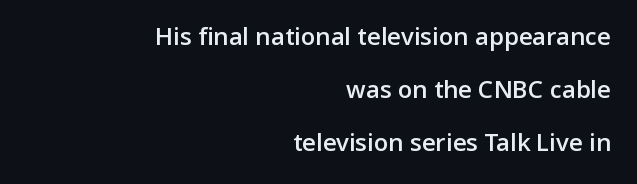
Semibold letterforms, between regular and bold. Rows of type keep a wide berth in the vertical direction. Check under the words: just untouched page. The lines in this sample share a right terminus and differ only in where they begin. What stands out about the letter spacing? Nothing — it is the standard amount.
